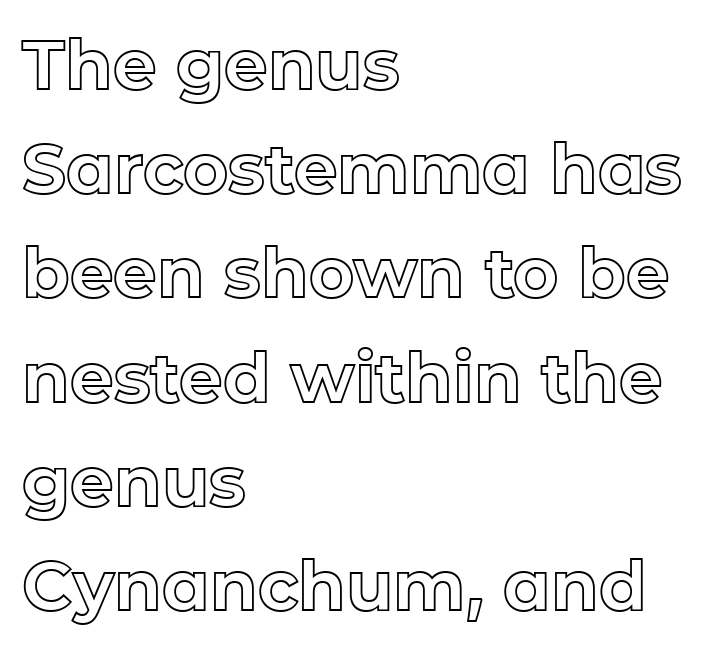
Q: Is the text italic (slanted)? A: No, it is upright.
Q: Is the text underlined? A: No.
Q: How is the paragraph aligned? A: Left-aligned.
Q: Is the spacing between letters normal or unusually wide? A: Normal.
Q: Is the spacing between lines tight, normal or loose? A: Normal.
Q: Width (condensed, normal, or wide)? A: Normal.
Q: x-height? A: Medium.
Q: Monospaced? A: No.
